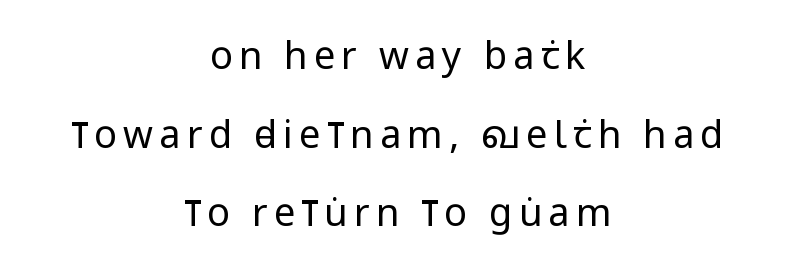
{"serif": "no", "italic": "no", "bold": "no", "weight": "regular", "width": "condensed", "stroke_contrast": "low", "x_height": "large", "monospaced": "no", "underline": "no", "align": "center", "line_spacing": "loose", "line_spacing_ratio": 2.07, "glyph_px": 38}
